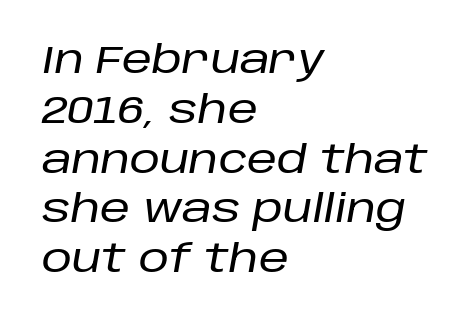
Posture: slanted. Spacing verdict: proportional, widths tailored to each character. The gaps between neighbouring characters are ordinary and unremarkable. Which margin do the lines hug? The left one — the right edge is uneven.
